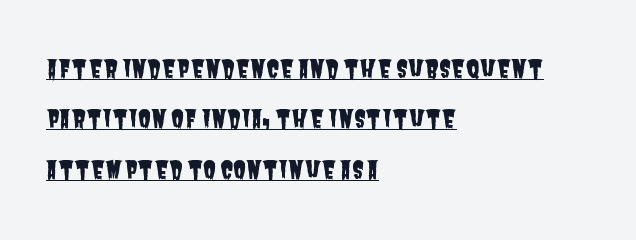
{"underline": "yes", "align": "left", "line_spacing": "loose", "line_spacing_ratio": 2.1, "letter_spacing": "normal", "letter_spacing_em": 0.0, "glyph_px": 24}
